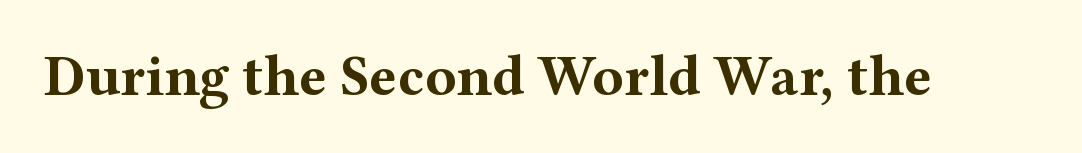
Q: Is the text bold? A: Yes.
Q: Is the text italic (slanted)? A: No, it is upright.
Q: Is the typeface a serif or a sans-serif typeface? A: Serif.
Q: Is the text underlined? A: No.
Q: Is the spacing between letters normal or unusually wide? A: Normal.
Q: Width (condensed, normal, or wide)? A: Wide.
Q: Stroke contrast? A: Medium.
Q: x-height? A: Medium.
Q: Monospaced? A: No.
